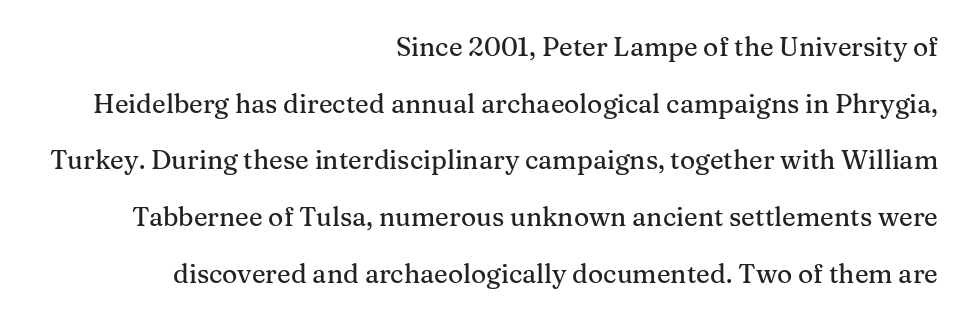
The image shows 26 px text type, upright; set right-aligned, loose line spacing (2.18x), normal letter spacing, not underlined.
